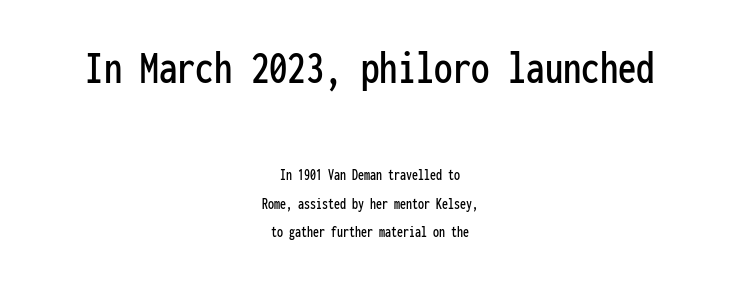
One-word summary of the alignment: center. Does extra space separate the letters? No, they use regular spacing. The string is rendered with underlining switched off. When letters stand straight like this, we call the style roman or upright.
